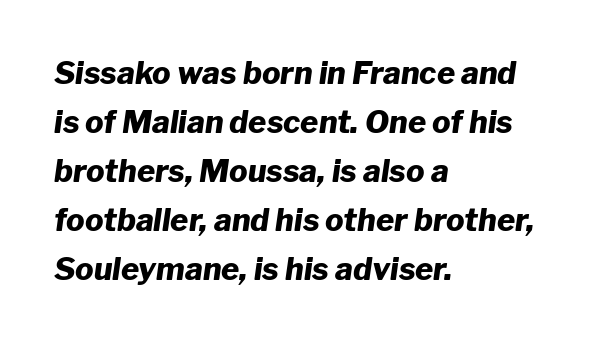
{"italic": "yes", "lean": "right", "slant_degrees": 8, "bold": "yes", "weight": "heavy", "width": "normal", "stroke_contrast": "low", "x_height": "medium", "monospaced": "no", "underline": "no", "align": "left", "line_spacing": "normal", "line_spacing_ratio": 1.58, "letter_spacing": "normal", "letter_spacing_em": 0.0, "glyph_px": 31}
